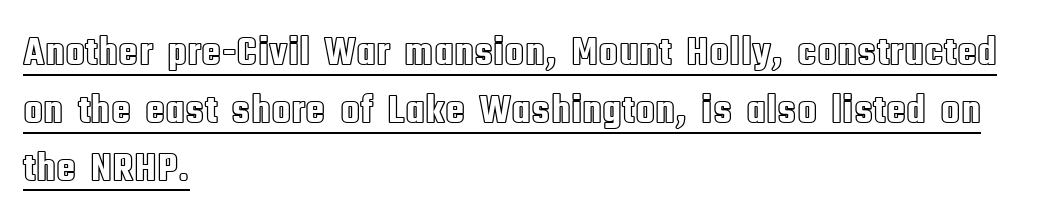
Q: Is the text italic (slanted)? A: No, it is upright.
Q: Is the text underlined? A: Yes.
Q: How is the paragraph aligned? A: Left-aligned.
Q: Is the spacing between letters normal or unusually wide? A: Normal.
Q: Is the spacing between lines tight, normal or loose? A: Normal.
Q: Width (condensed, normal, or wide)? A: Condensed.
Q: x-height? A: Large.
Q: Monospaced? A: No.
